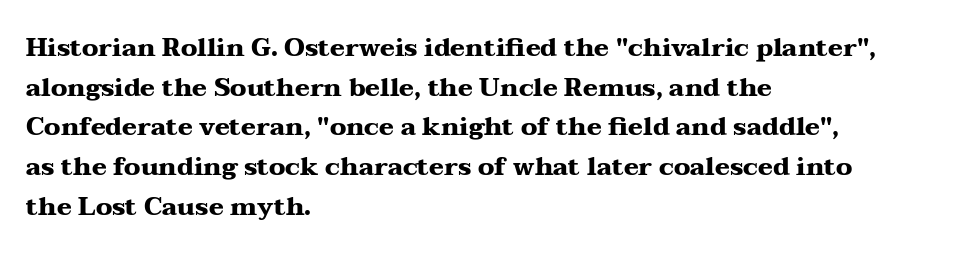
The image shows 25 px bold type, upright; set left-aligned, normal line spacing (1.59x), normal letter spacing, not underlined.
